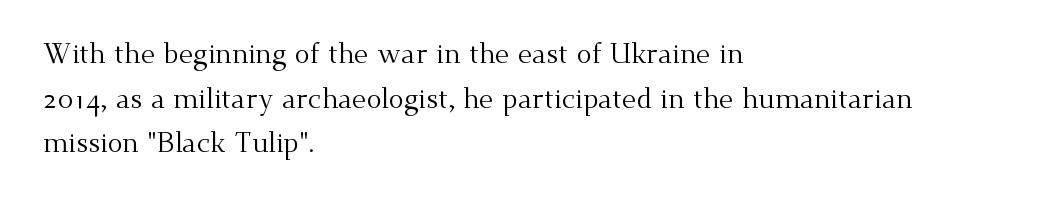
The image shows 28 px regular-weight serif type, upright; set left-aligned, normal line spacing (1.59x), normal letter spacing, not underlined; medium stroke contrast and a small x-height.
